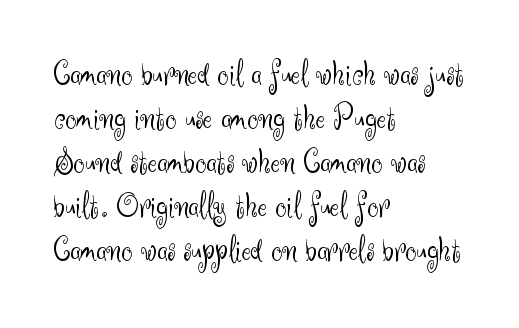
The image shows 35 px light sans-serif type, upright; set left-aligned, normal line spacing (1.26x), normal letter spacing, not underlined; medium stroke contrast and a small x-height.
